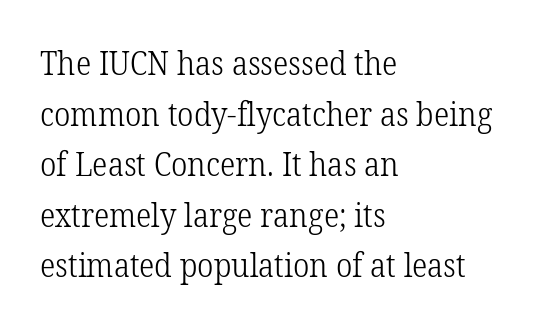
Q: Is the text bold? A: No.
Q: Is the text italic (slanted)? A: No, it is upright.
Q: Is the typeface a serif or a sans-serif typeface? A: Serif.
Q: Is the text underlined? A: No.
Q: How is the paragraph aligned? A: Left-aligned.
Q: Is the spacing between letters normal or unusually wide? A: Normal.
Q: Is the spacing between lines tight, normal or loose? A: Normal.
Q: Width (condensed, normal, or wide)? A: Normal.
Q: Stroke contrast? A: Low.
Q: x-height? A: Medium.
Q: Monospaced? A: No.
